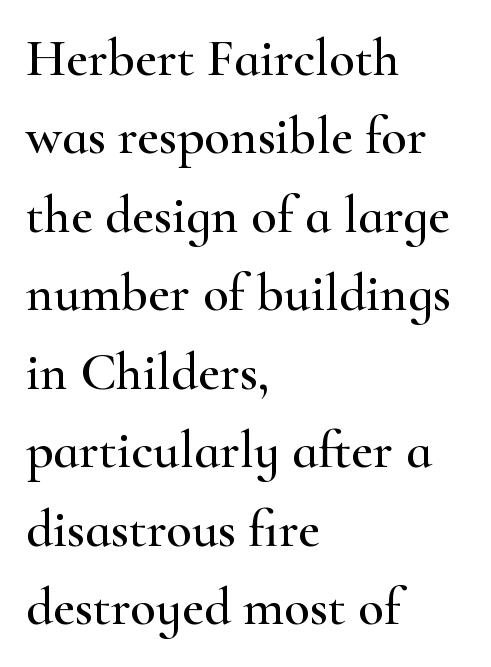
The paragraph shown leans on its left margin. These lines sit exactly where default settings would place them. The letters advance in unequal steps, a hallmark of proportional type. You could call the tracking neutral — neither tight nor loose. The type family on display is of the serif kind. Check the space under the baseline: it is left empty.
